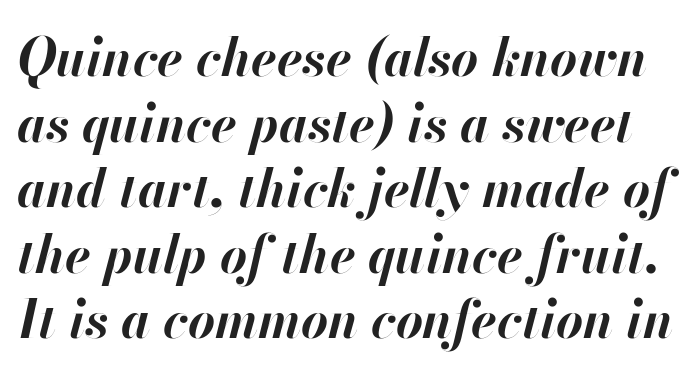
The image shows 52 px bold type, italic (leaning right); set normal line spacing (1.26x), normal letter spacing, not underlined; high stroke contrast and a small x-height.
